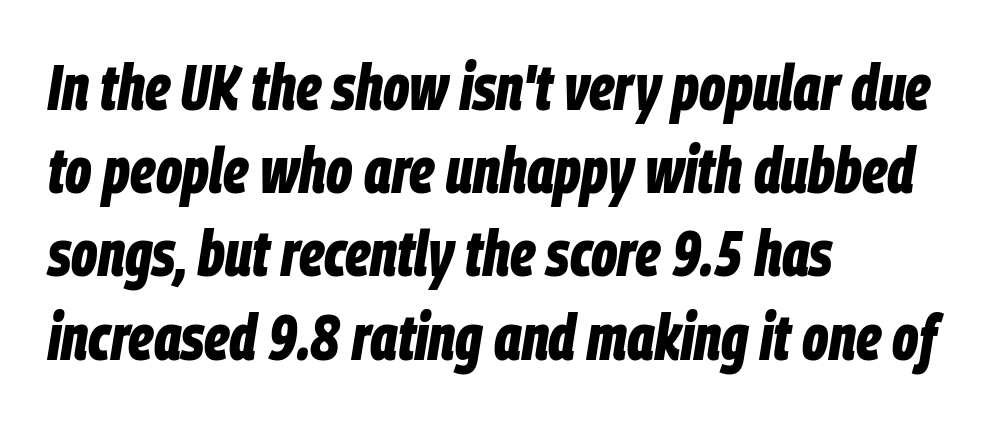
{"italic": "yes", "lean": "right", "slant_degrees": 9, "bold": "yes", "weight": "bold", "width": "condensed", "stroke_contrast": "low", "x_height": "large", "monospaced": "no", "underline": "no", "align": "left", "line_spacing": "normal", "line_spacing_ratio": 1.3, "letter_spacing": "normal", "letter_spacing_em": 0.0, "glyph_px": 64}
